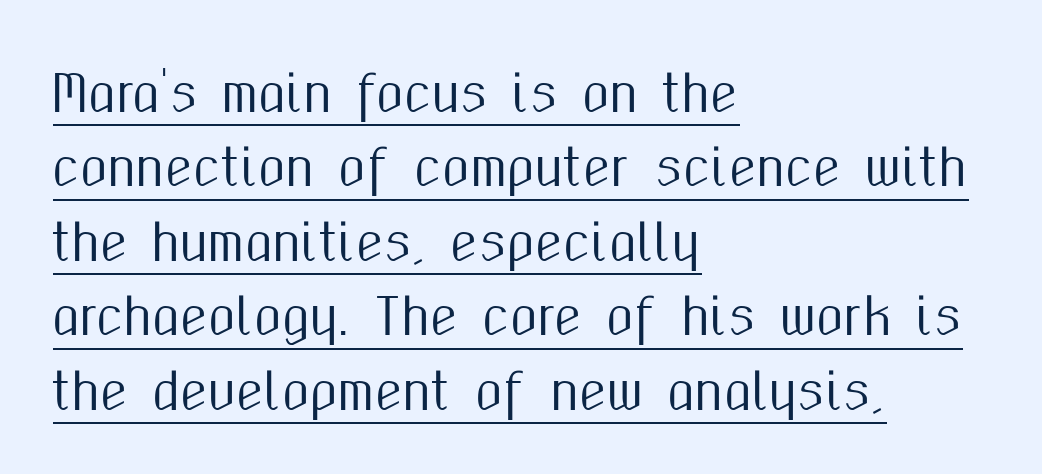
Posture: straight, roman, zero tilt. Is this a fixed-width face? No — the glyphs have proportional, varying widths. The face used here appears with an underline applied. The passage shown is typeset with a sans-serif family.
